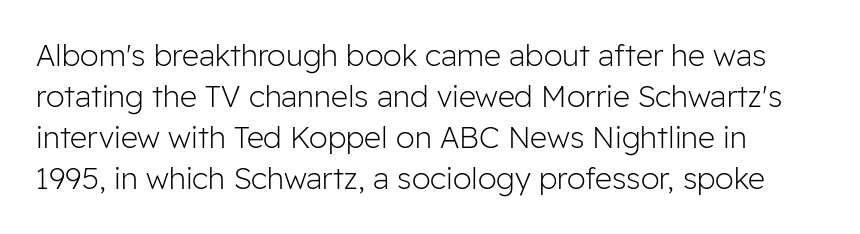
Q: Is the text bold? A: No.
Q: Is the text italic (slanted)? A: No, it is upright.
Q: Is the typeface a serif or a sans-serif typeface? A: Sans-serif.
Q: Is the text underlined? A: No.
Q: Is the spacing between letters normal or unusually wide? A: Normal.
Q: Is the spacing between lines tight, normal or loose? A: Normal.
Q: Width (condensed, normal, or wide)? A: Normal.
Q: Stroke contrast? A: Low.
Q: x-height? A: Medium.
Q: Monospaced? A: No.
